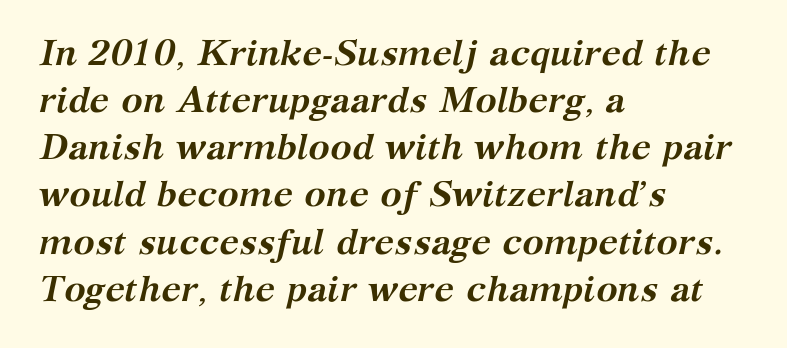
Q: Is the text bold? A: Yes.
Q: Is the text italic (slanted)? A: Yes, it leans right by about 12 degrees.
Q: Is the typeface a serif or a sans-serif typeface? A: Serif.
Q: Is the text underlined? A: No.
Q: How is the paragraph aligned? A: Left-aligned.
Q: Is the spacing between letters normal or unusually wide? A: Normal.
Q: Is the spacing between lines tight, normal or loose? A: Normal.
Q: Width (condensed, normal, or wide)? A: Normal.
Q: Stroke contrast? A: Medium.
Q: x-height? A: Medium.
Q: Monospaced? A: No.
